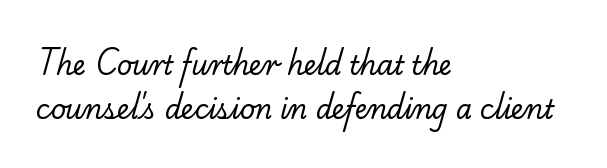
The image shows 26 px text type; set left-aligned, normal line spacing (1.69x), normal letter spacing, not underlined.
